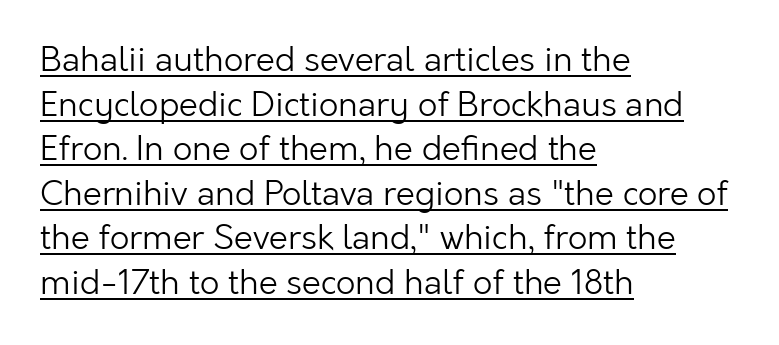
{"serif": "no", "italic": "no", "bold": "no", "weight": "light", "width": "normal", "stroke_contrast": "low", "x_height": "medium", "monospaced": "no", "underline": "yes", "align": "left", "line_spacing": "normal", "line_spacing_ratio": 1.31, "letter_spacing": "normal", "letter_spacing_em": 0.0, "glyph_px": 34}
